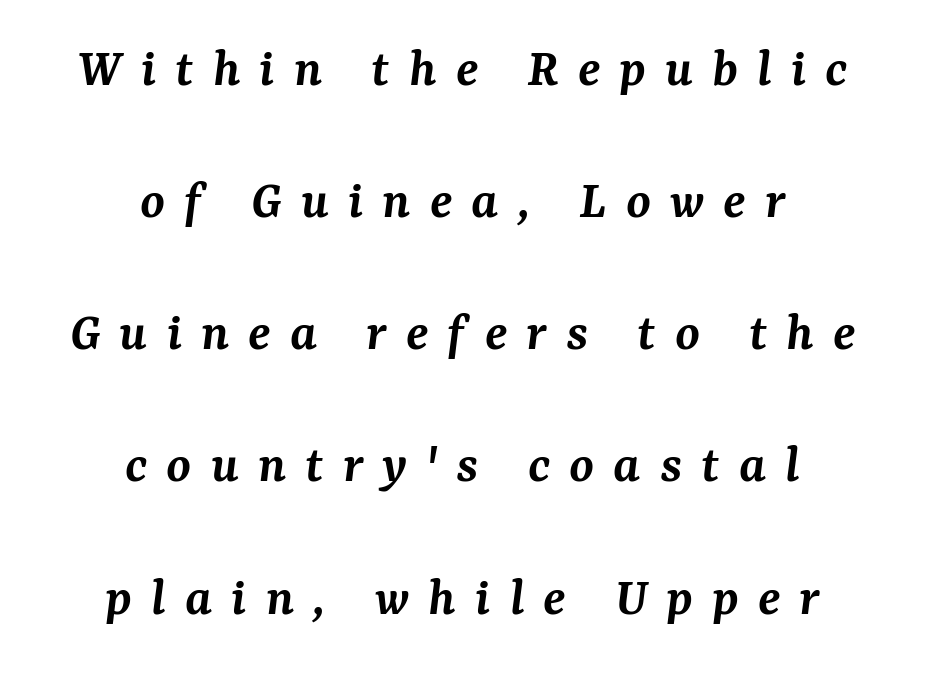
Reading down the block, each line starts at a different indent, mirrored at its end. Letter spacing: wide. Slant detected: the letters are inclined. In terms of leading, this rendering errs on the spacious side. Yep, those are serifs on the letters.
